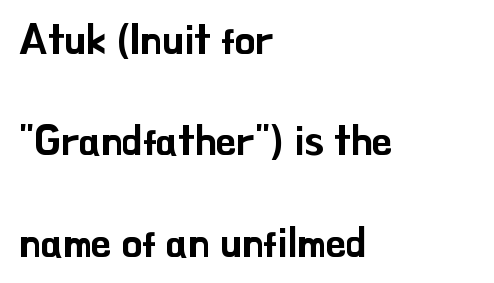
Each letter's strokes conclude bluntly, with no projecting serifs. Here the designer chose a conventional face with non-uniform glyph widths. Line starts are locked; line ends wander. The passage shown is not underscored anywhere. Each new line begins a long way beneath the previous one. The type is set solid horizontally, with unmodified tracking.
